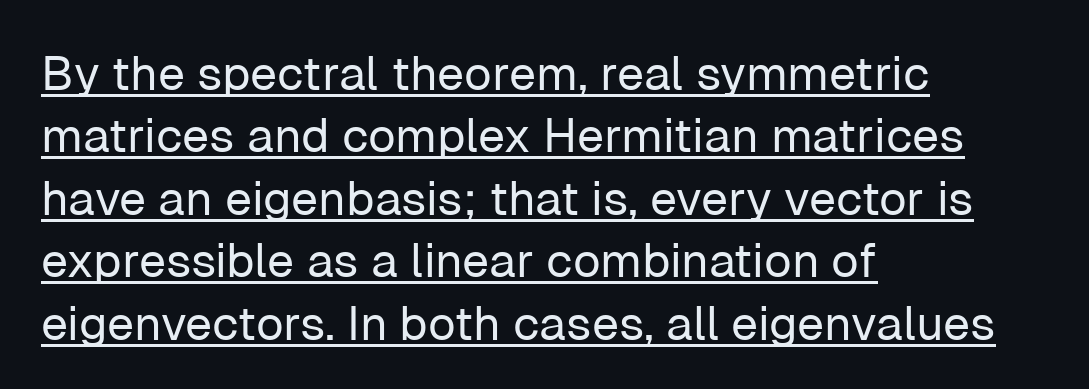
Ascenders rise straight up at ninety degrees. The passage shown is underscored from start to finish. The compositor pushed each line to the left boundary. The passage shown is typed in a proportional face where columns would drift.
